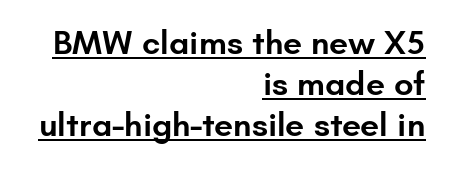
{"serif": "no", "italic": "no", "bold": "semi", "weight": "semibold", "width": "normal", "stroke_contrast": "low", "x_height": "small", "monospaced": "no", "underline": "yes", "align": "right", "line_spacing_ratio": 1.21, "letter_spacing": "normal", "letter_spacing_em": 0.0, "glyph_px": 34}
